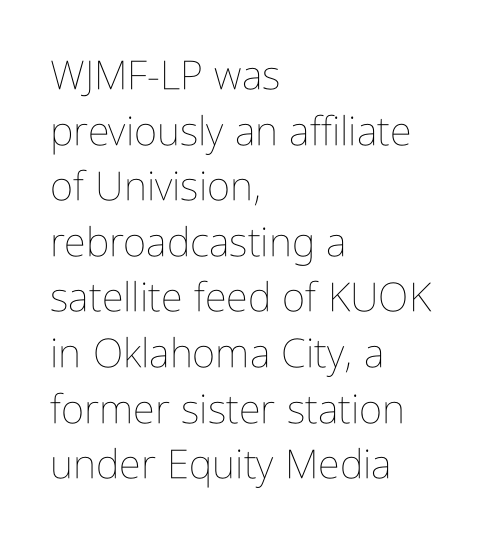
{"italic": "no", "bold": "no", "weight": "thin", "width": "condensed", "stroke_contrast": "low", "x_height": "medium", "monospaced": "no", "underline": "no", "align": "left", "line_spacing": "normal", "line_spacing_ratio": 1.39, "letter_spacing": "normal", "letter_spacing_em": 0.0, "glyph_px": 40}
